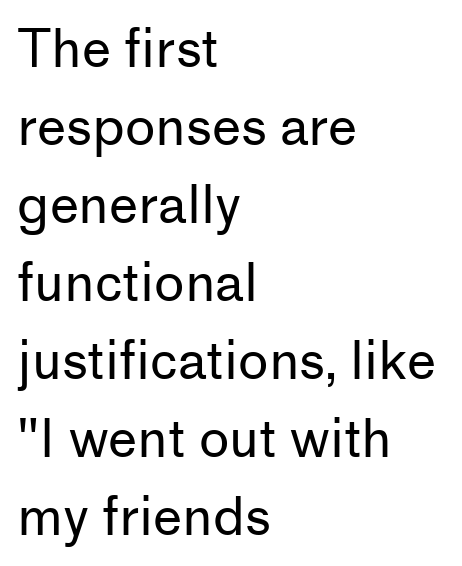
The image shows 52 px regular-weight sans-serif type, upright; set left-aligned, normal line spacing (1.5x), normal letter spacing, not underlined; low stroke contrast and a medium x-height.
